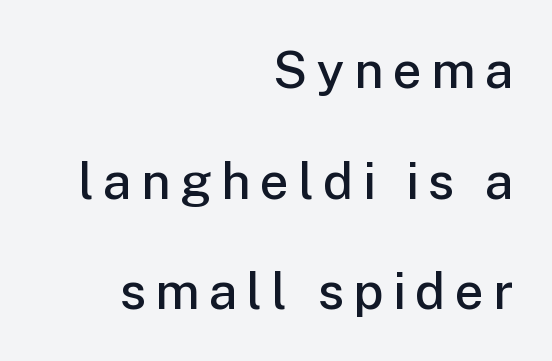
This sample uses a sans-serif face. Letters rest on an invisible, unmarked baseline. The lettering holds an erect, upright posture throughout. Spacing verdict: proportional, widths tailored to each character.
